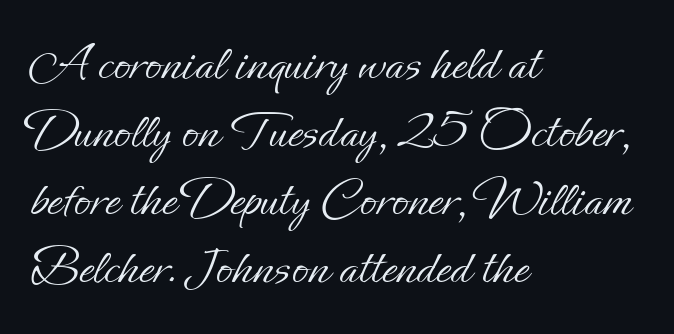
The image shows 54 px light type; set left-aligned, normal line spacing (1.26x), normal letter spacing, not underlined; low stroke contrast and a small x-height.
